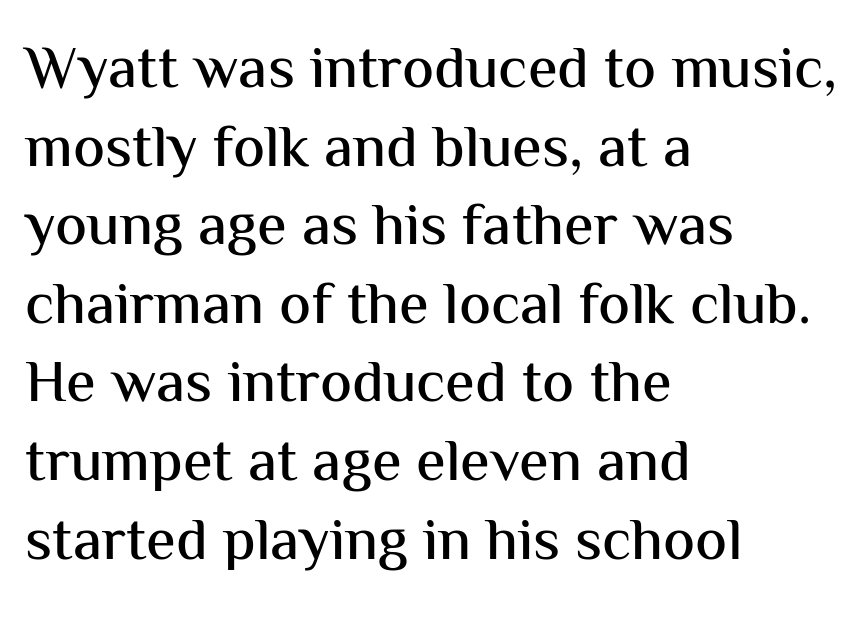
Q: Is the text italic (slanted)? A: No, it is upright.
Q: Is the typeface a serif or a sans-serif typeface? A: Sans-serif.
Q: Is the text underlined? A: No.
Q: How is the paragraph aligned? A: Left-aligned.
Q: Is the spacing between letters normal or unusually wide? A: Normal.
Q: Is the spacing between lines tight, normal or loose? A: Normal.
Q: Width (condensed, normal, or wide)? A: Normal.
Q: Stroke contrast? A: Medium.
Q: x-height? A: Medium.
Q: Monospaced? A: No.
